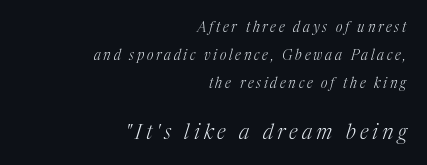
{"italic": "yes", "lean": "right", "slant_degrees": 17, "bold": "no", "underline": "no", "align": "right", "line_spacing": "loose", "line_spacing_ratio": 2.0, "letter_spacing": "wide", "letter_spacing_em": 0.2, "larger_block": "second", "size_ratio": 1.5, "glyph_px": 21}
